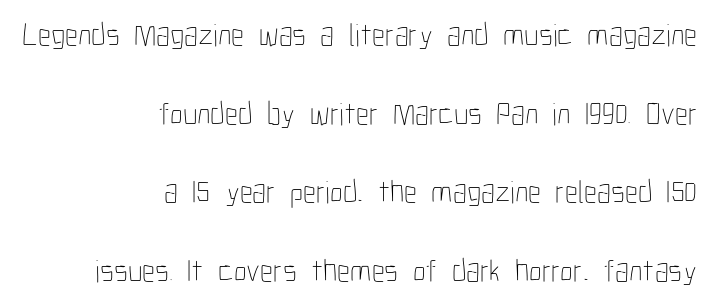
The image shows 32 px thin, condensed type, upright; set right-aligned, loose line spacing (2.46x), normal letter spacing, not underlined; low stroke contrast and a medium x-height.
